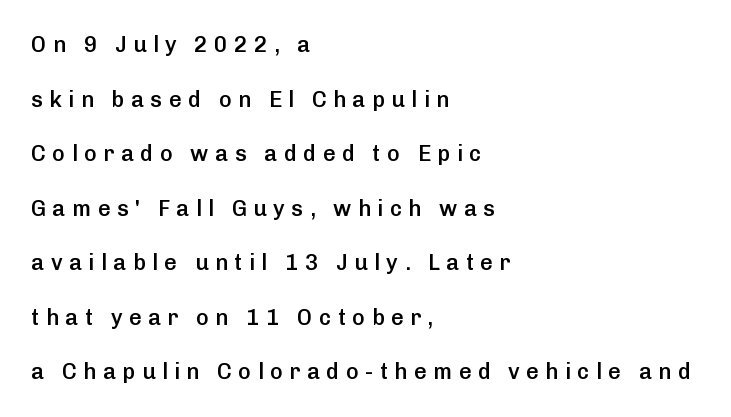
The image shows 22 px text type, upright; set left-aligned, loose line spacing (2.48x), unusually wide letter spacing (+0.29 em), not underlined.
